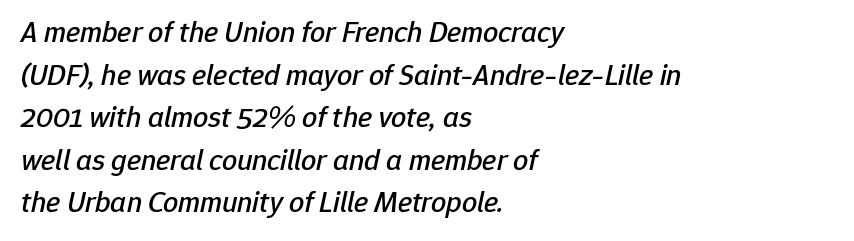
The image shows 30 px text type, italic (leaning right); set left-aligned, normal line spacing (1.42x), normal letter spacing, not underlined; low stroke contrast and a medium x-height.
